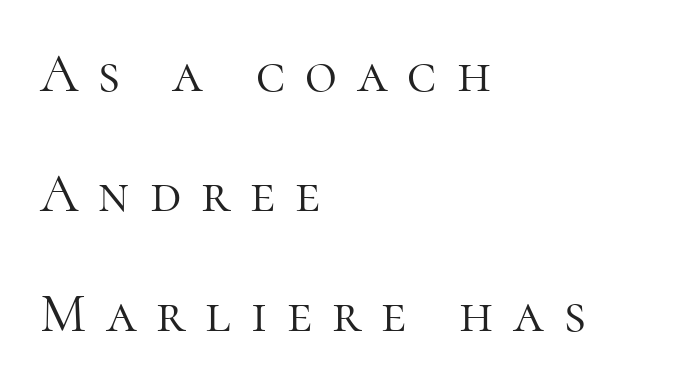
Q: Is the text bold? A: No.
Q: Is the text italic (slanted)? A: No, it is upright.
Q: Is the typeface a serif or a sans-serif typeface? A: Serif.
Q: Is the text underlined? A: No.
Q: How is the paragraph aligned? A: Left-aligned.
Q: Is the spacing between letters normal or unusually wide? A: Unusually wide.
Q: Is the spacing between lines tight, normal or loose? A: Loose.
Q: Width (condensed, normal, or wide)? A: Normal.
Q: Stroke contrast? A: High.
Q: x-height? A: Medium.
Q: Monospaced? A: No.
